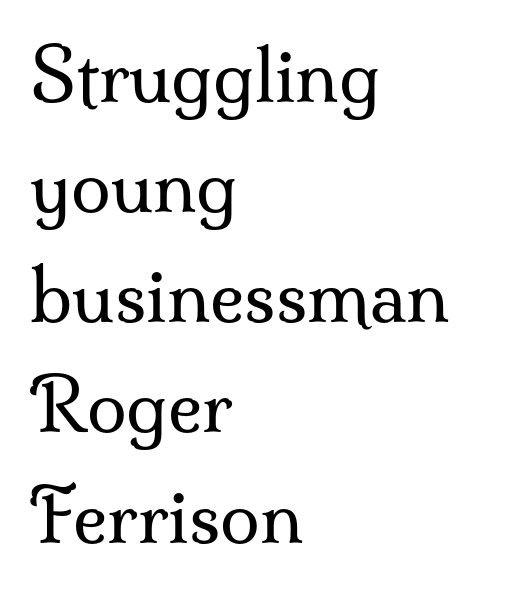
The image shows 72 px regular-weight serif type, upright; set left-aligned, normal line spacing (1.53x), normal letter spacing, not underlined; medium stroke contrast and a small x-height.
